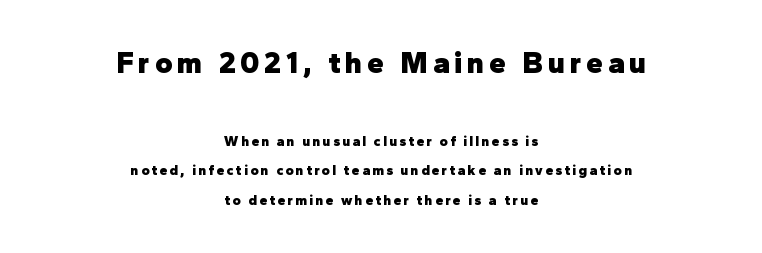
Q: Is the text bold? A: Yes.
Q: Is the text italic (slanted)? A: No, it is upright.
Q: Is the typeface a serif or a sans-serif typeface? A: Sans-serif.
Q: Is the text underlined? A: No.
Q: How is the paragraph aligned? A: Centered.
Q: Is the spacing between lines tight, normal or loose? A: Loose.
Q: Which block of text is set in a larger size, the first (top) or the second (bottom)? A: The first (top) one.
Q: Width (condensed, normal, or wide)? A: Normal.
Q: Stroke contrast? A: Low.
Q: x-height? A: Medium.
Q: Monospaced? A: No.
